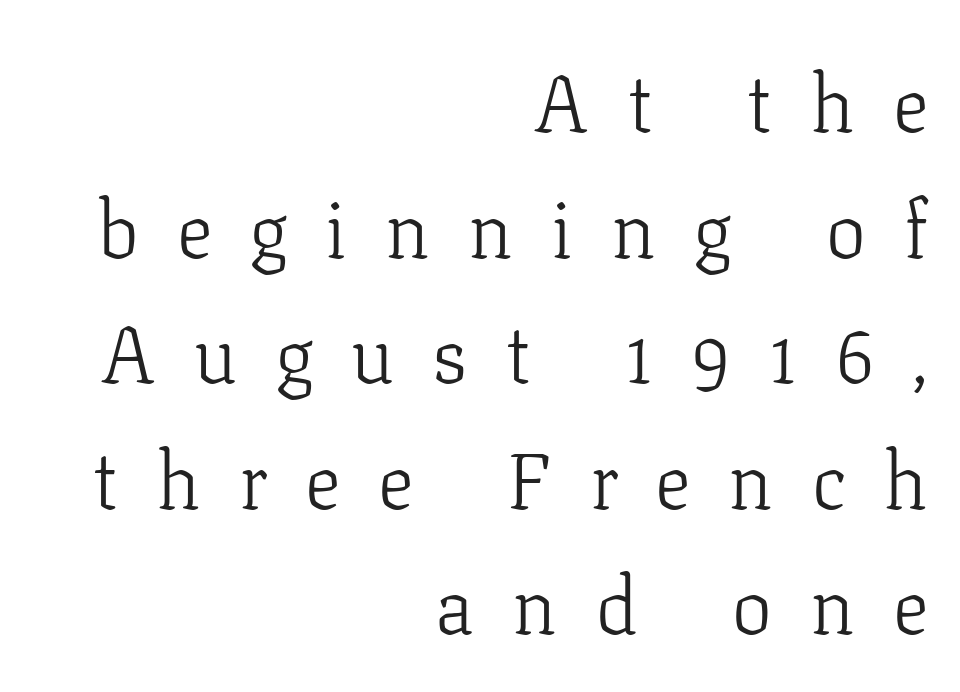
Q: Is the text bold? A: No.
Q: Is the text italic (slanted)? A: No, it is upright.
Q: Is the typeface a serif or a sans-serif typeface? A: Serif.
Q: Is the text underlined? A: No.
Q: How is the paragraph aligned? A: Right-aligned.
Q: Is the spacing between letters normal or unusually wide? A: Unusually wide.
Q: Is the spacing between lines tight, normal or loose? A: Normal.
Q: Width (condensed, normal, or wide)? A: Normal.
Q: Stroke contrast? A: Low.
Q: x-height? A: Medium.
Q: Monospaced? A: No.
